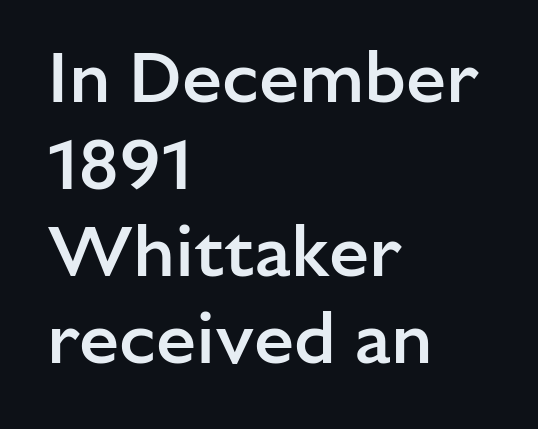
Regarding serifs, this sample does without them. Each row of text sits above clean, open space. Note the varied advance widths — an 'i' is clearly narrower than an 'm'. This rendering leaves character spacing at its baseline value.
